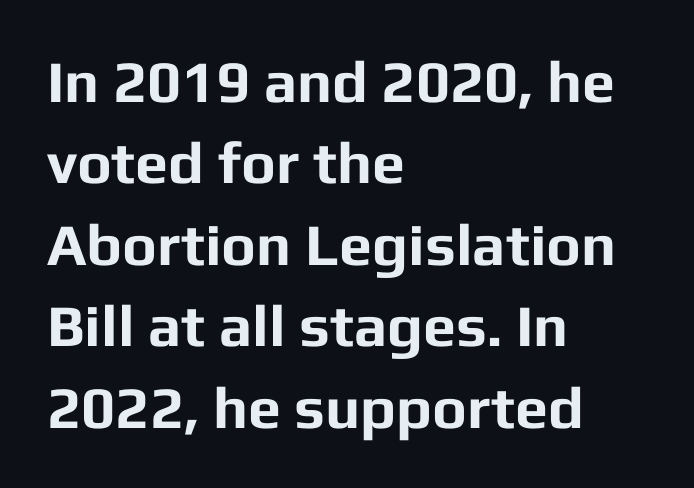
The image shows 59 px bold sans-serif type, upright; set left-aligned, normal line spacing (1.38x), normal letter spacing, not underlined; low stroke contrast and a medium x-height.
